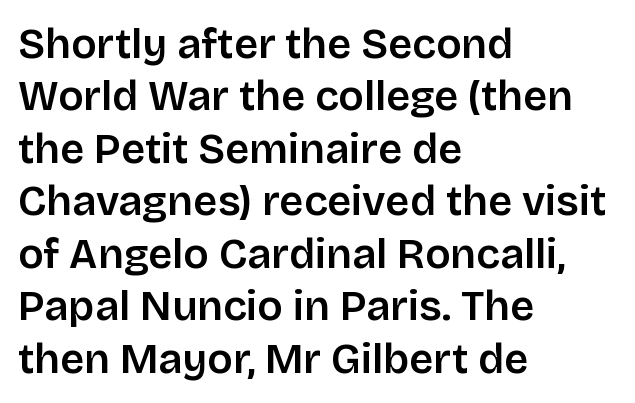
What's the leading like? Ordinary, nothing unusual. The specimen reads as upright at a glance. The letters sit at their default tracking, neither squeezed nor spread. The characters display no serif detailing; their extremities are plain. A typesetter would call this proportional, since set widths differ per character.
